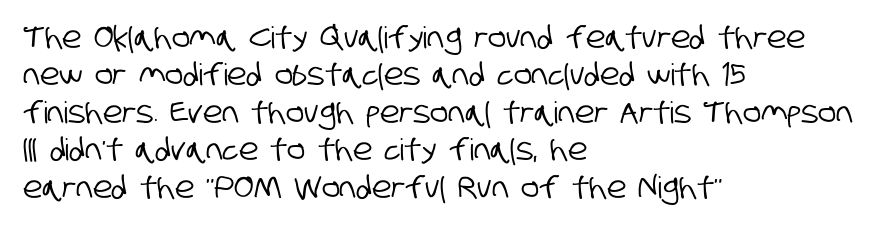
The passage shown is typeset with a sans-serif family. Nothing unusual about the tracking: characters are spaced as the font intends. Varying glyph widths throughout — classic text-font behaviour. Honestly, there is no underline to notice here at all. Students, observe: this is what conventionally led text looks like. If you drew a ruler down the left edge, every line would touch it.
